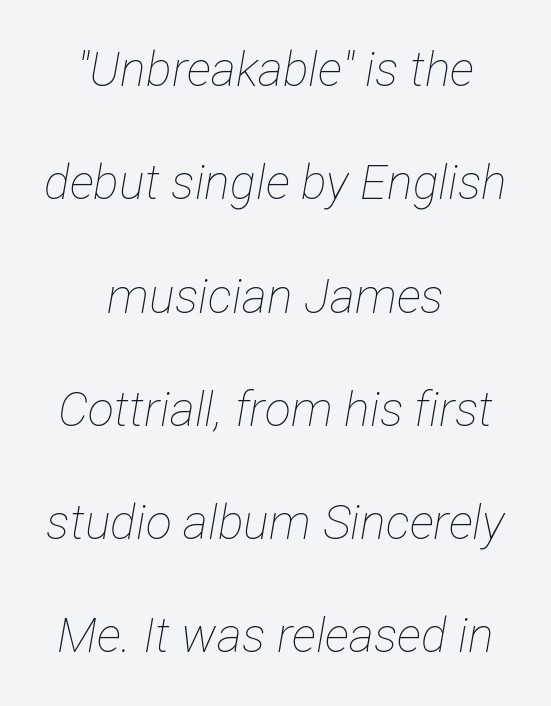
When letters slant like this, we call the style italic. These glyphs show unthickened strokes, regular width or finer. Typeset on center — no edge is straight. Plain, unruled lines of type. Tracking here is standard; glyphs follow each other at the usual distance. Looks like regular typesetting: each glyph gets only the width it needs.
